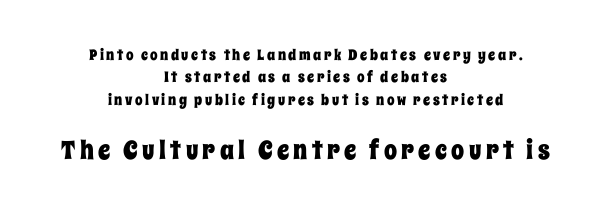
The image shows 26 px text type, upright; set centered, normal line spacing (1.5x), not underlined; the second (bottom) block is 1.73x larger.
